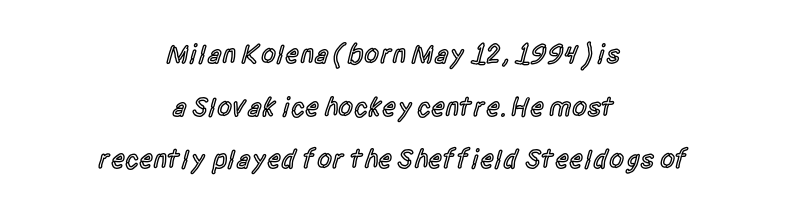
You could call the tracking neutral — neither tight nor loose. Reading down the column, the eye jumps a long way to each next line. The words here are not underlined. The lines are quadded center.
